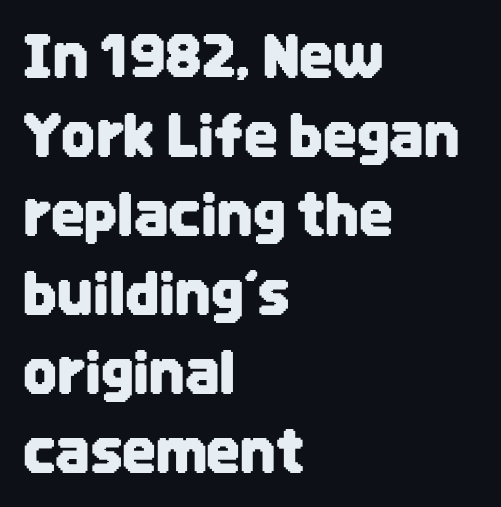
The image shows 59 px condensed sans-serif type, upright; set left-aligned, normal line spacing (1.34x), normal letter spacing, not underlined; low stroke contrast and a large x-height.
